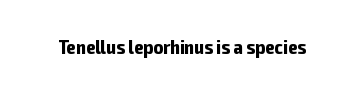
Q: Is the text bold? A: Yes.
Q: Is the text italic (slanted)? A: No, it is upright.
Q: Is the text underlined? A: No.
Q: Is the spacing between letters normal or unusually wide? A: Normal.
